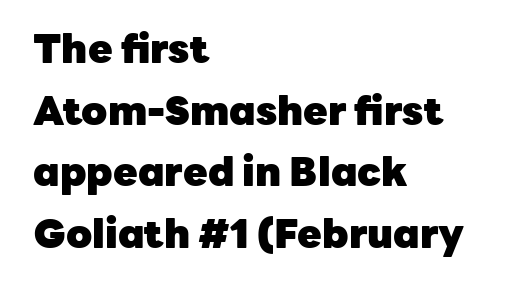
{"serif": "no", "italic": "no", "bold": "yes", "weight": "heavy", "width": "normal", "stroke_contrast": "low", "x_height": "medium", "monospaced": "no", "underline": "no", "align": "left", "line_spacing": "normal", "line_spacing_ratio": 1.54, "letter_spacing": "normal", "letter_spacing_em": 0.0, "glyph_px": 40}
